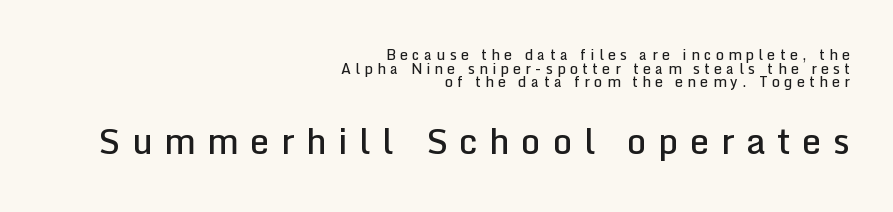
Bold? Not quite — semibold, heavier than regular but stopping short. You get the small type first, then a jump to larger type. The face used here is proportionally spaced, like ordinary book or web type. Ordinary non-slanted type is in use. The paragraph has a hard right edge and a soft left edge. Just letters on the line, the space beneath them empty.
